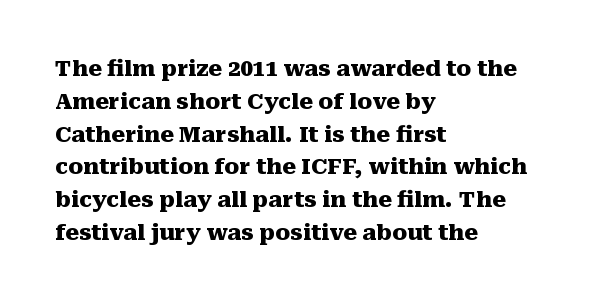
Q: Is the text bold? A: Yes.
Q: Is the text italic (slanted)? A: No, it is upright.
Q: Is the text underlined? A: No.
Q: How is the paragraph aligned? A: Left-aligned.
Q: Is the spacing between letters normal or unusually wide? A: Normal.
Q: Is the spacing between lines tight, normal or loose? A: Normal.
